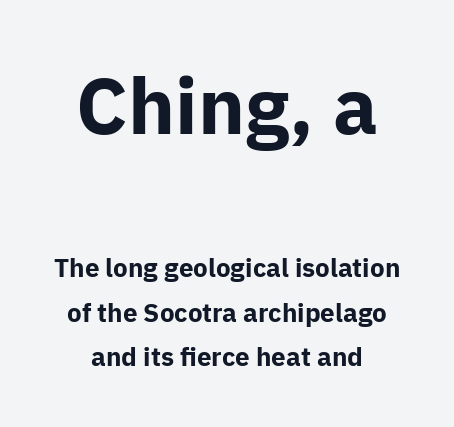
Q: Is the text bold? A: Yes.
Q: Is the text italic (slanted)? A: No, it is upright.
Q: Is the typeface a serif or a sans-serif typeface? A: Sans-serif.
Q: Is the text underlined? A: No.
Q: Is the spacing between letters normal or unusually wide? A: Normal.
Q: Is the spacing between lines tight, normal or loose? A: Normal.
Q: Which block of text is set in a larger size, the first (top) or the second (bottom)? A: The first (top) one.
Q: Width (condensed, normal, or wide)? A: Normal.
Q: Stroke contrast? A: Low.
Q: x-height? A: Medium.
Q: Monospaced? A: No.
